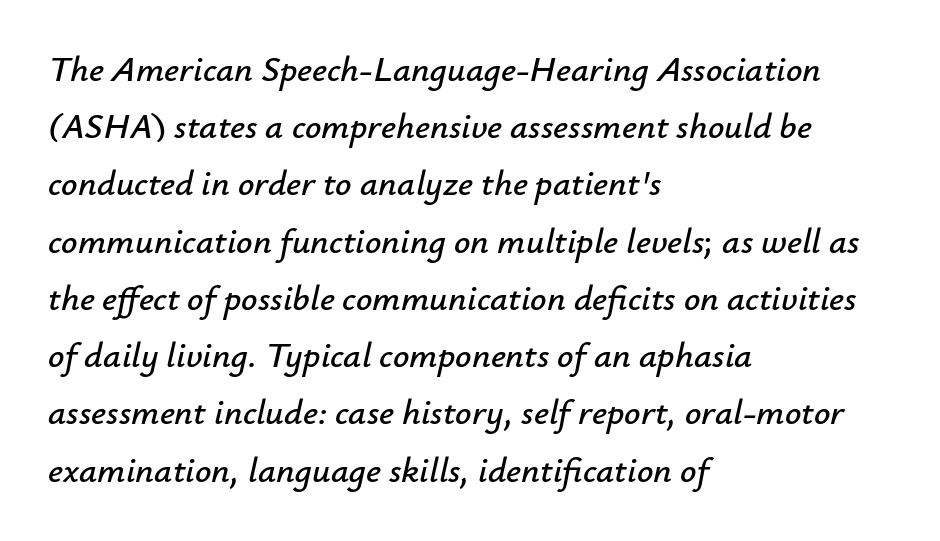
{"italic": "yes", "lean": "right", "slant_degrees": 12, "width": "normal", "stroke_contrast": "low", "x_height": "small", "monospaced": "no", "underline": "no", "align": "left", "line_spacing": "normal", "line_spacing_ratio": 1.59, "letter_spacing": "normal", "letter_spacing_em": 0.0, "glyph_px": 36}
